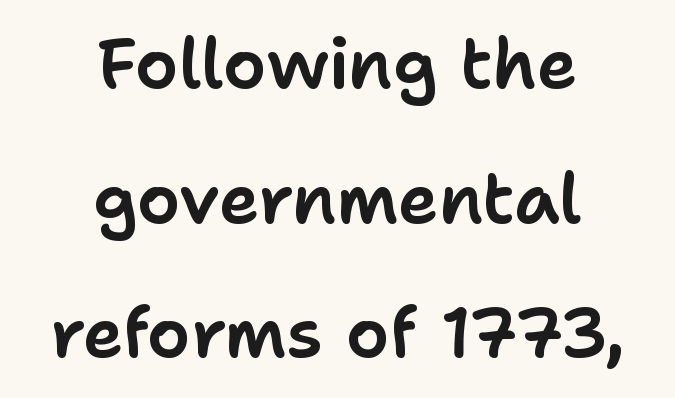
{"serif": "no", "italic": "no", "width": "normal", "stroke_contrast": "low", "x_height": "medium", "monospaced": "no", "underline": "no", "align": "center", "line_spacing": "loose", "line_spacing_ratio": 1.95, "letter_spacing": "normal", "letter_spacing_em": 0.0, "glyph_px": 69}
